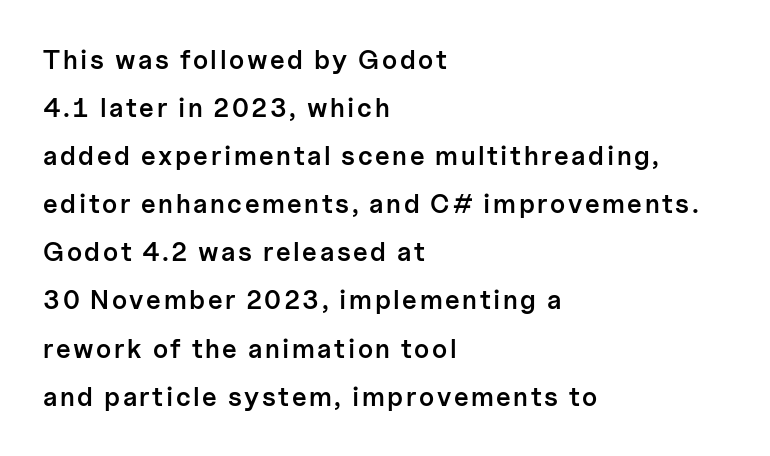
You can tell it's not italic because the verticals are truly vertical. Which margin do the lines hug? The left one — the right edge is uneven. The glyphs are unaccompanied by any horizontal stroke below them. Set as a demibold, roughly 600 on the weight scale.
